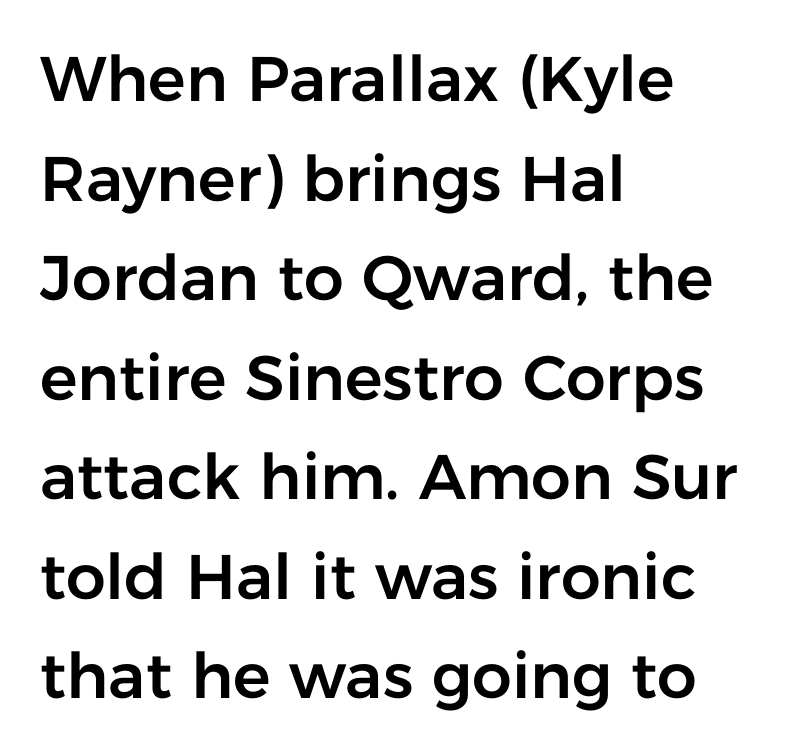
Typeset ragged right — the left edge is the straight one. One glance says typical: line gaps are just what's usual. Look at the bottom of the vertical strokes: they stop flat, with no serifs. These lines are rendered in a variable-pitch font.
